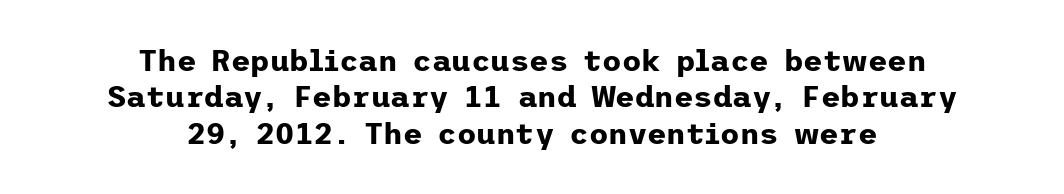
The image shows 30 px bold sans-serif type, upright; set centered, line spacing 1.21x, normal letter spacing, not underlined; low stroke contrast and a medium x-height.
